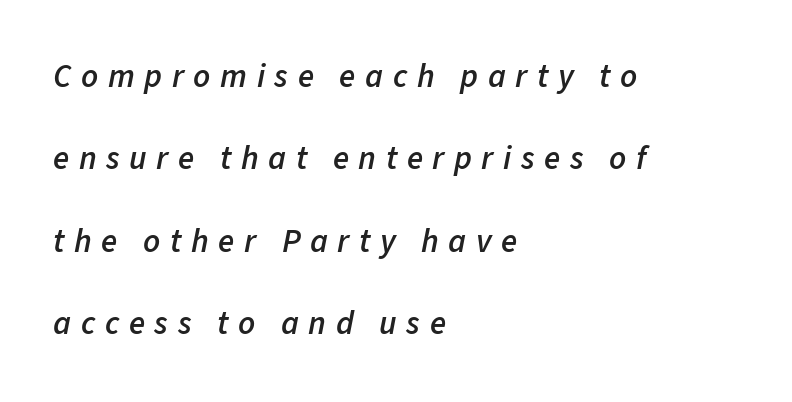
The image shows 33 px semibold type, italic (leaning right); set left-aligned, loose line spacing (2.5x), unusually wide letter spacing (+0.29 em), not underlined; low stroke contrast and a medium x-height.
